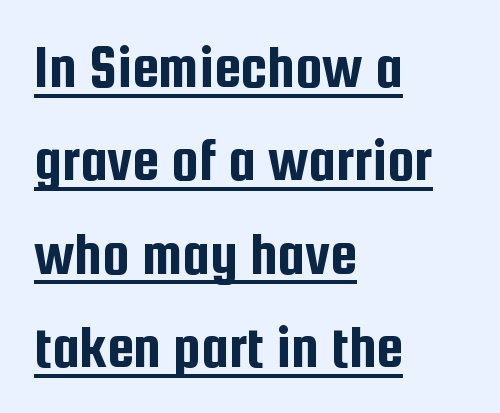
{"serif": "no", "italic": "no", "width": "condensed", "stroke_contrast": "low", "x_height": "medium", "monospaced": "no", "underline": "yes", "align": "left", "line_spacing": "normal", "line_spacing_ratio": 1.53, "letter_spacing": "normal", "letter_spacing_em": 0.0, "glyph_px": 61}
